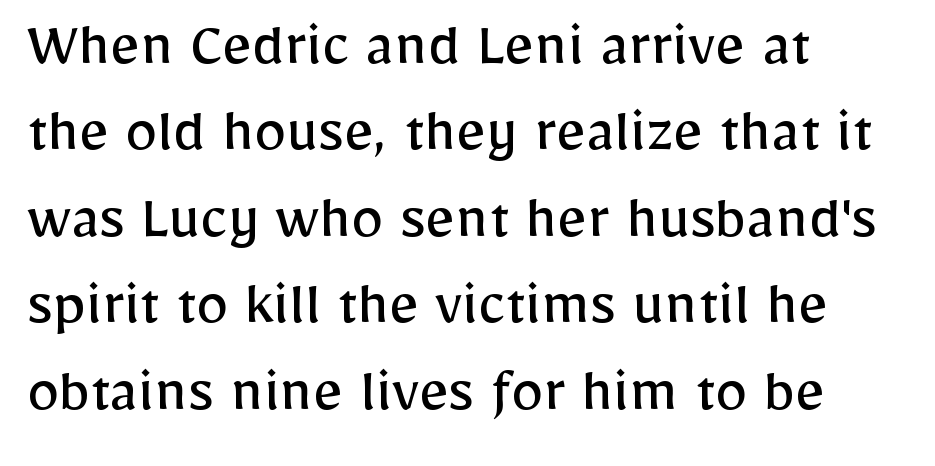
Q: Is the text bold? A: No.
Q: Is the text italic (slanted)? A: No, it is upright.
Q: Is the typeface a serif or a sans-serif typeface? A: Sans-serif.
Q: Is the text underlined? A: No.
Q: How is the paragraph aligned? A: Left-aligned.
Q: Is the spacing between letters normal or unusually wide? A: Normal.
Q: Is the spacing between lines tight, normal or loose? A: Normal.
Q: Width (condensed, normal, or wide)? A: Normal.
Q: Stroke contrast? A: Low.
Q: x-height? A: Medium.
Q: Monospaced? A: No.
